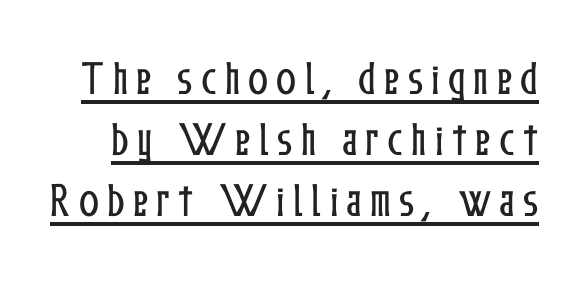
Q: Is the text italic (slanted)? A: No, it is upright.
Q: Is the text underlined? A: Yes.
Q: Is the spacing between letters normal or unusually wide? A: Unusually wide.
Q: Is the spacing between lines tight, normal or loose? A: Normal.
Q: Width (condensed, normal, or wide)? A: Condensed.
Q: Stroke contrast? A: Low.
Q: x-height? A: Medium.
Q: Monospaced? A: No.
